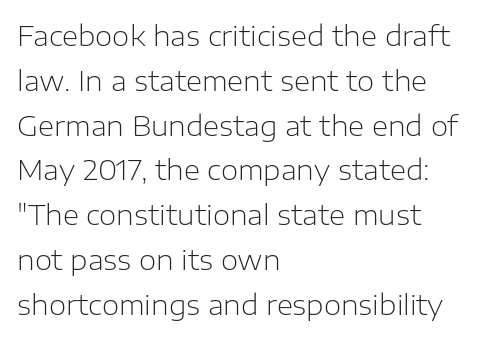
Look at the tracking — it's just the regular setting, nothing added. This reads as an unemphasized weight, regular at the heaviest. Nothing sits at the stroke ends, so this counts as sans-serif. The space directly below the letters is spotless.
